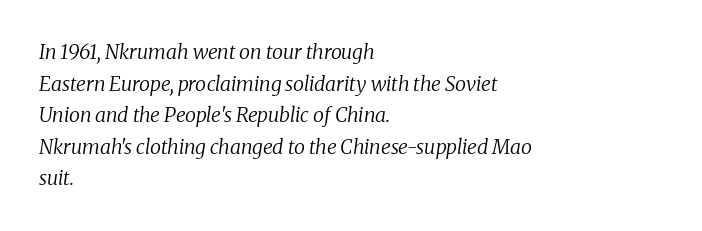
{"italic": "yes", "lean": "right", "slant_degrees": 8, "bold": "no", "underline": "no", "align": "left", "line_spacing": "normal", "line_spacing_ratio": 1.58, "letter_spacing": "normal", "letter_spacing_em": 0.0, "glyph_px": 20}
